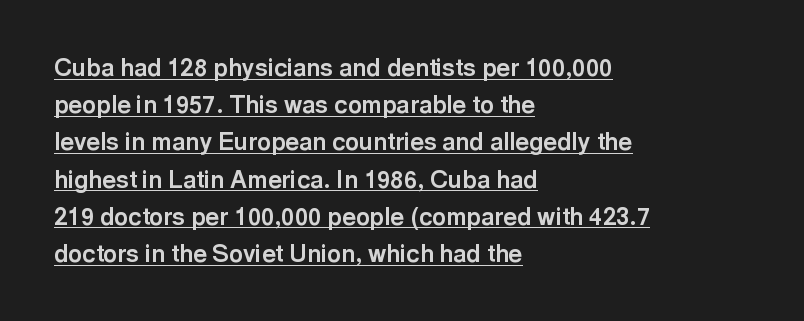
{"italic": "no", "bold": "yes", "underline": "yes", "align": "left", "line_spacing": "normal", "line_spacing_ratio": 1.55, "letter_spacing": "normal", "letter_spacing_em": 0.0, "glyph_px": 24}
